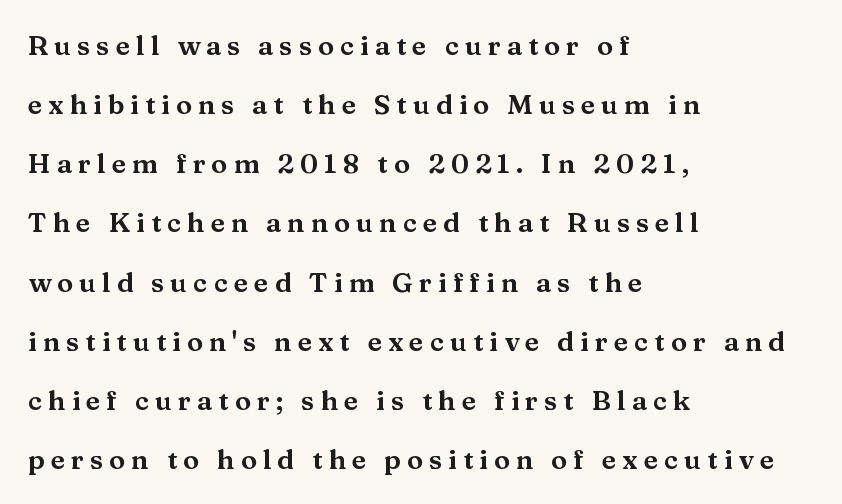
{"italic": "no", "underline": "no", "align": "left", "line_spacing": "loose", "line_spacing_ratio": 2.19, "letter_spacing": "wide", "letter_spacing_em": 0.22, "glyph_px": 27}
